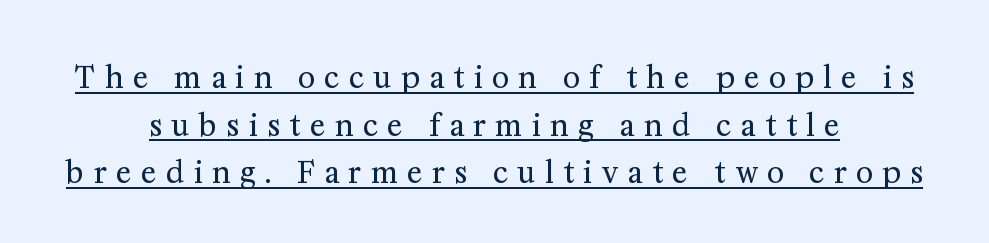
{"serif": "yes", "italic": "no", "bold": "no", "weight": "regular", "width": "normal", "stroke_contrast": "medium", "x_height": "medium", "monospaced": "no", "underline": "yes", "align": "center", "line_spacing": "normal", "line_spacing_ratio": 1.64, "letter_spacing": "wide", "letter_spacing_em": 0.33, "glyph_px": 29}
